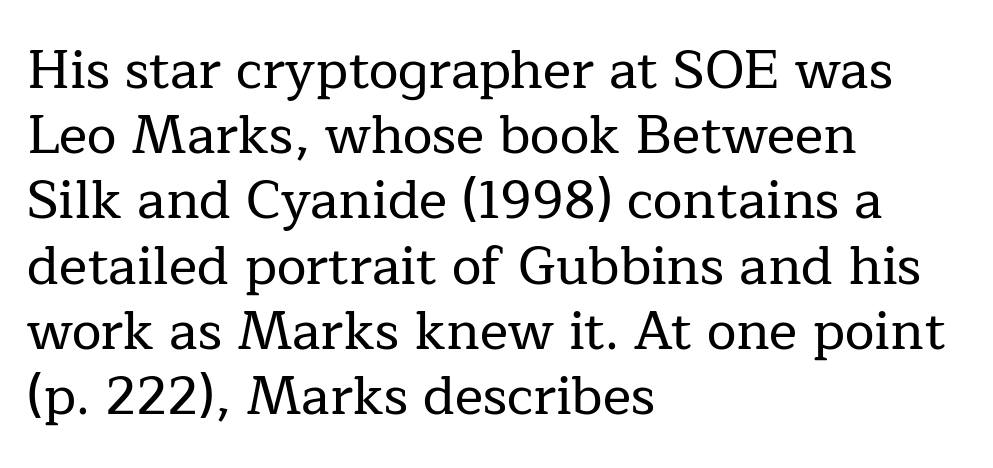
Note the varied advance widths — an 'i' is clearly narrower than an 'm'. Is the letter spacing exaggerated? No — it looks like the ordinary default. The designer went with a serif here, giving each stem small feet. Upright lettering throughout.
